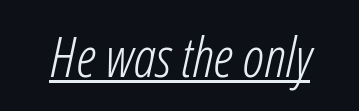
{"italic": "yes", "lean": "right", "slant_degrees": 12, "bold": "no", "weight": "light", "width": "condensed", "stroke_contrast": "low", "x_height": "medium", "monospaced": "no", "underline": "yes", "letter_spacing": "normal", "letter_spacing_em": 0.0, "glyph_px": 56}
